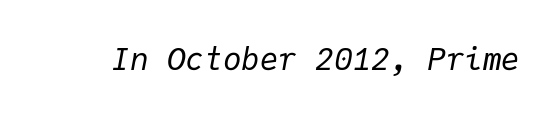
{"italic": "yes", "lean": "right", "slant_degrees": 9, "bold": "no", "weight": "regular", "width": "normal", "stroke_contrast": "low", "x_height": "medium", "monospaced": "yes", "underline": "no", "letter_spacing": "normal", "letter_spacing_em": 0.0, "glyph_px": 31}
